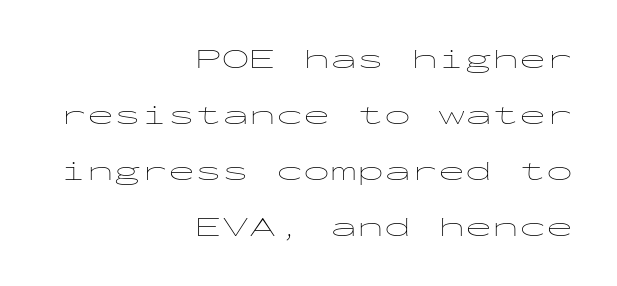
{"italic": "no", "bold": "no", "underline": "no", "align": "right", "line_spacing": "loose", "line_spacing_ratio": 2.07, "letter_spacing": "normal", "letter_spacing_em": 0.0, "glyph_px": 27}
